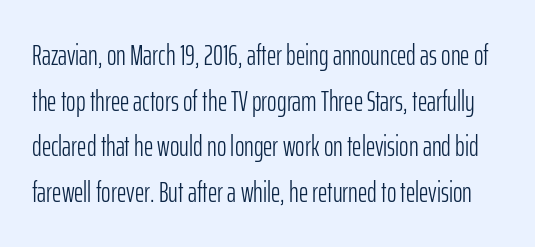
Each stroke keeps to a modest, everyday thickness or less. Here the glyphs are tracked normally, forming tight word shapes. Think of a printed novel: that variable character pitch is what you see here. Line spacing here is normal. Posture: upright roman. This sample uses a sans-serif face.
